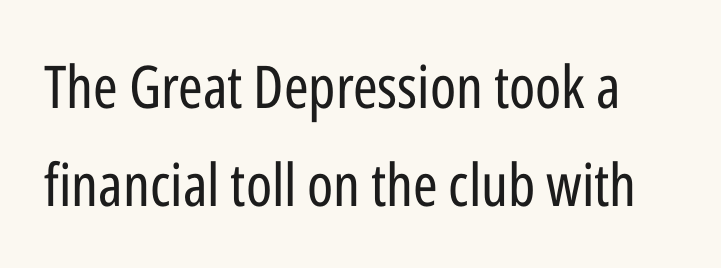
Style check: upright. Is the type heavy? It reads as light-to-regular instead. Character widths vary here, with narrow letters taking less room than wide ones. The font family rendered here belongs to the sans-serif group.
